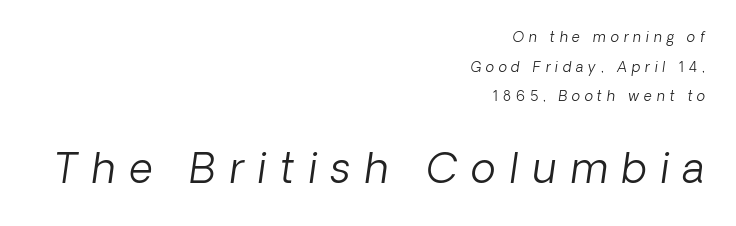
Q: Is the text bold? A: No.
Q: Is the typeface a serif or a sans-serif typeface? A: Sans-serif.
Q: Is the text underlined? A: No.
Q: How is the paragraph aligned? A: Right-aligned.
Q: Is the spacing between letters normal or unusually wide? A: Unusually wide.
Q: Is the spacing between lines tight, normal or loose? A: Loose.
Q: Which block of text is set in a larger size, the first (top) or the second (bottom)? A: The second (bottom) one.
Q: Width (condensed, normal, or wide)? A: Normal.
Q: Stroke contrast? A: Low.
Q: x-height? A: Medium.
Q: Monospaced? A: No.
